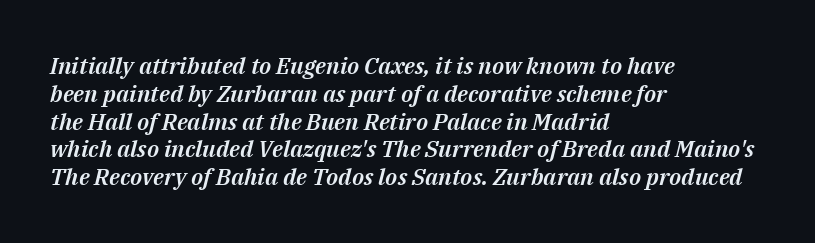
Tracking here is standard; glyphs follow each other at the usual distance. Italic? Definitely — the glyphs are oblique. Unmarked baselines from the first word to the last. Which margin do the lines hug? The left one — the right edge is uneven.
